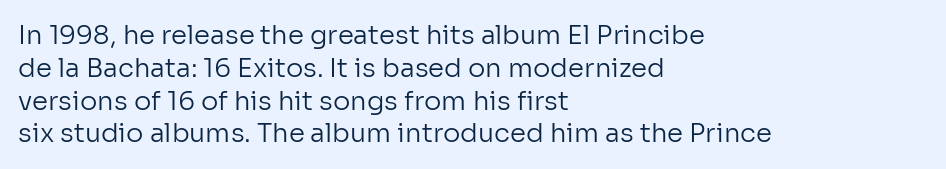
{"italic": "no", "bold": "no", "underline": "no", "align": "left", "line_spacing": "normal", "line_spacing_ratio": 1.26, "letter_spacing": "normal", "letter_spacing_em": 0.0, "glyph_px": 26}
